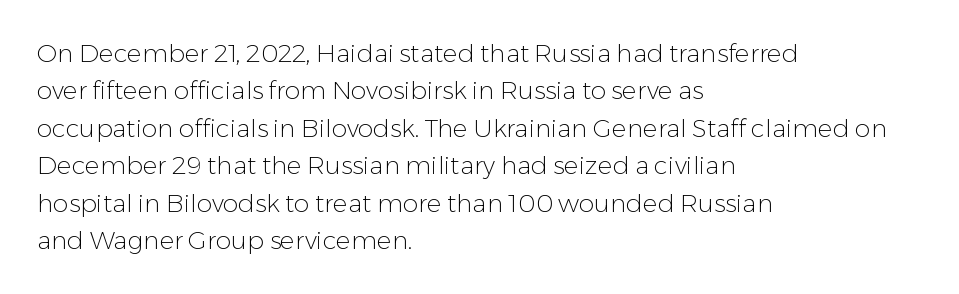
In CSS terms this would be text-align: left. Descenders are the only things crossing below the line. One glance says typical: line gaps are just what's usual. This is the regular roman posture of the typeface.
